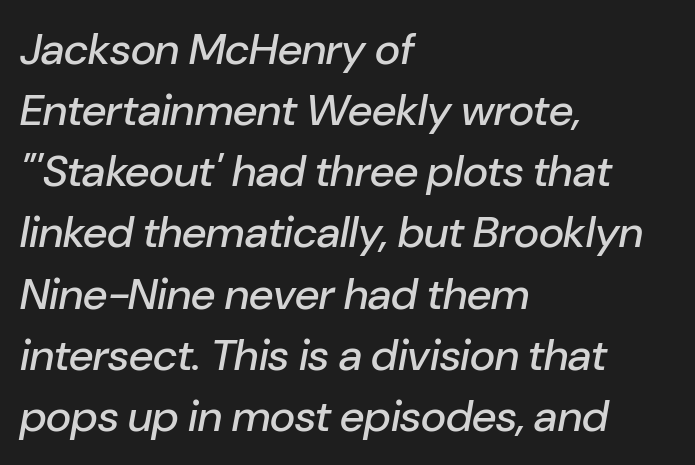
Q: Is the text italic (slanted)? A: Yes, it leans right by about 10 degrees.
Q: Is the text underlined? A: No.
Q: How is the paragraph aligned? A: Left-aligned.
Q: Is the spacing between letters normal or unusually wide? A: Normal.
Q: Is the spacing between lines tight, normal or loose? A: Normal.
Q: Width (condensed, normal, or wide)? A: Normal.
Q: Stroke contrast? A: Low.
Q: x-height? A: Medium.
Q: Monospaced? A: No.
